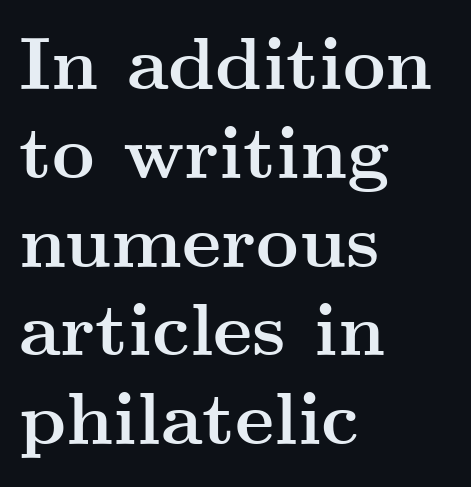
{"serif": "yes", "italic": "no", "bold": "yes", "weight": "semibold", "width": "wide", "stroke_contrast": "medium", "x_height": "small", "monospaced": "no", "underline": "no", "align": "left", "line_spacing_ratio": 1.2, "letter_spacing": "normal", "letter_spacing_em": 0.0, "glyph_px": 74}
